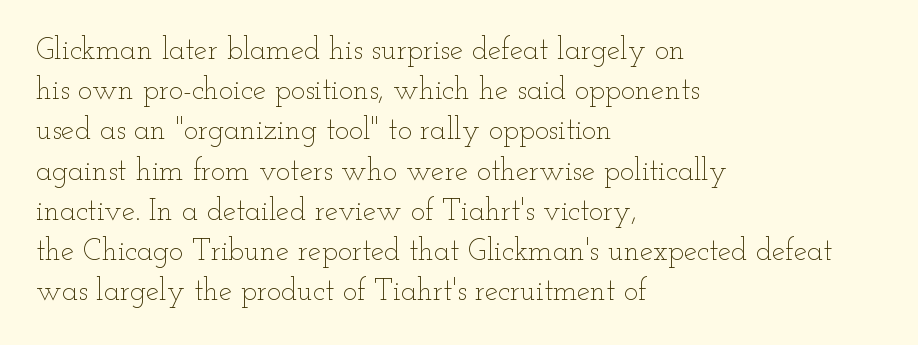
{"italic": "no", "bold": "no", "weight": "thin", "width": "wide", "stroke_contrast": "low", "x_height": "small", "monospaced": "no", "underline": "no", "align": "left", "line_spacing": "normal", "line_spacing_ratio": 1.34, "letter_spacing": "normal", "letter_spacing_em": 0.0, "glyph_px": 30}
